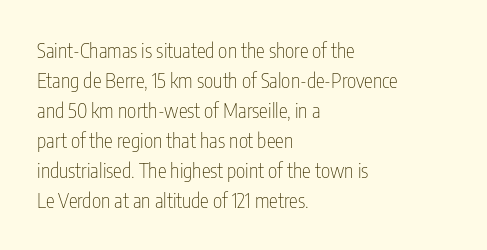
The image shows 20 px text type, upright; set left-aligned, normal line spacing (1.5x), normal letter spacing, not underlined.
